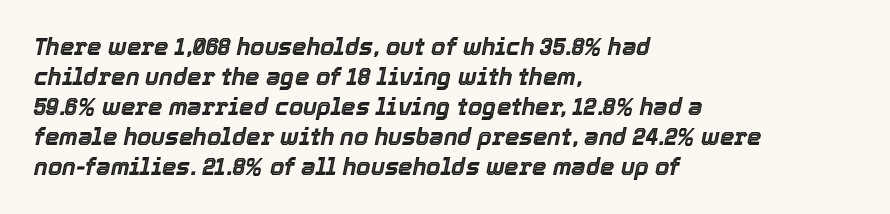
Standard letterfit; no display-style spreading of the glyphs. Is the block centered? No — it sits flush against the left margin. It's the slanting kind of type. How would I describe the line gaps? Plain and ordinary.
